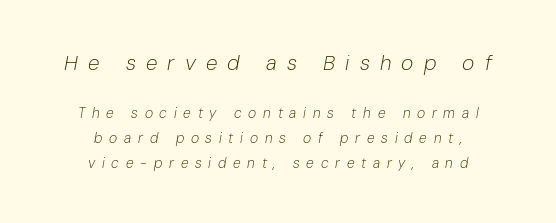
Q: Is the text bold? A: No.
Q: Is the text italic (slanted)? A: Yes, it leans right by about 10 degrees.
Q: Is the text underlined? A: No.
Q: How is the paragraph aligned? A: Centered.
Q: Is the spacing between letters normal or unusually wide? A: Unusually wide.
Q: Which block of text is set in a larger size, the first (top) or the second (bottom)? A: The first (top) one.
